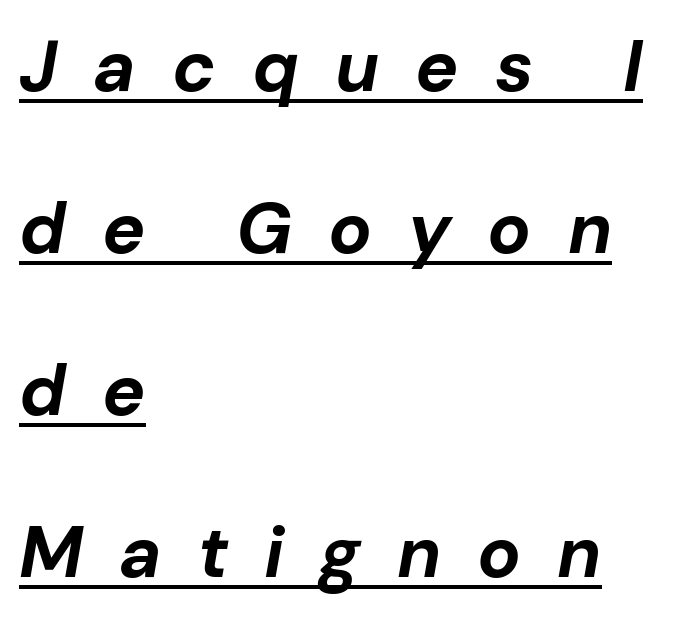
{"italic": "yes", "lean": "right", "slant_degrees": 10, "bold": "yes", "weight": "bold", "width": "normal", "stroke_contrast": "low", "x_height": "medium", "monospaced": "no", "underline": "yes", "align": "left", "line_spacing": "loose", "line_spacing_ratio": 2.25, "letter_spacing": "wide", "letter_spacing_em": 0.5, "glyph_px": 72}
